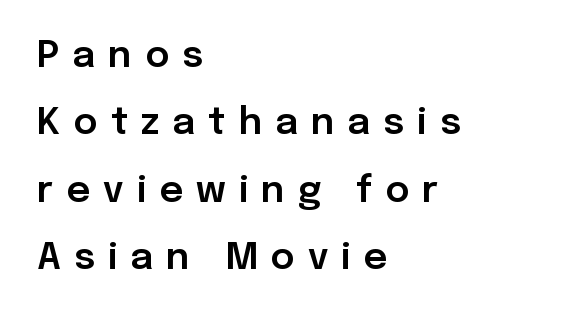
Q: Is the text italic (slanted)? A: No, it is upright.
Q: Is the typeface a serif or a sans-serif typeface? A: Sans-serif.
Q: Is the text underlined? A: No.
Q: How is the paragraph aligned? A: Left-aligned.
Q: Is the spacing between letters normal or unusually wide? A: Unusually wide.
Q: Width (condensed, normal, or wide)? A: Normal.
Q: Stroke contrast? A: Low.
Q: x-height? A: Medium.
Q: Monospaced? A: No.
